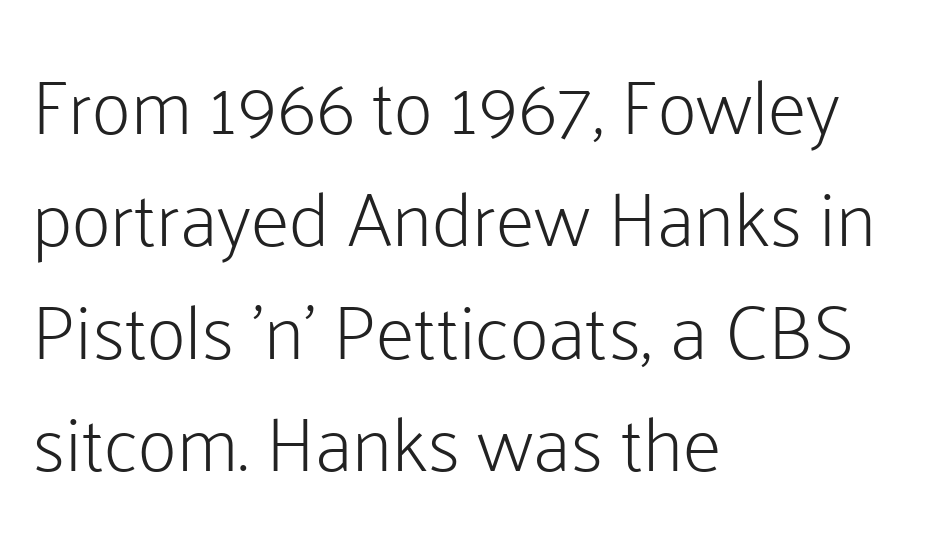
Q: Is the text bold? A: No.
Q: Is the text italic (slanted)? A: No, it is upright.
Q: Is the typeface a serif or a sans-serif typeface? A: Sans-serif.
Q: Is the text underlined? A: No.
Q: How is the paragraph aligned? A: Left-aligned.
Q: Is the spacing between letters normal or unusually wide? A: Normal.
Q: Is the spacing between lines tight, normal or loose? A: Normal.
Q: Width (condensed, normal, or wide)? A: Normal.
Q: Stroke contrast? A: Low.
Q: x-height? A: Medium.
Q: Monospaced? A: No.
